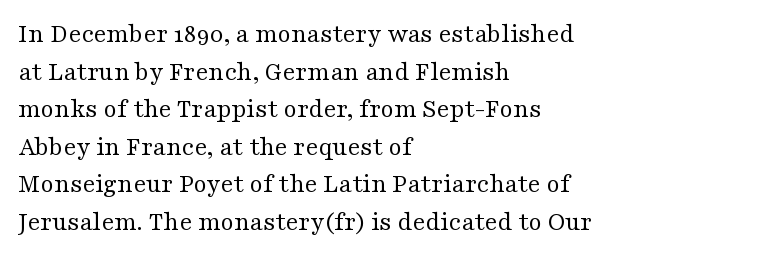
The image shows 27 px text type, upright; set left-aligned, normal line spacing (1.39x), normal letter spacing, not underlined.
